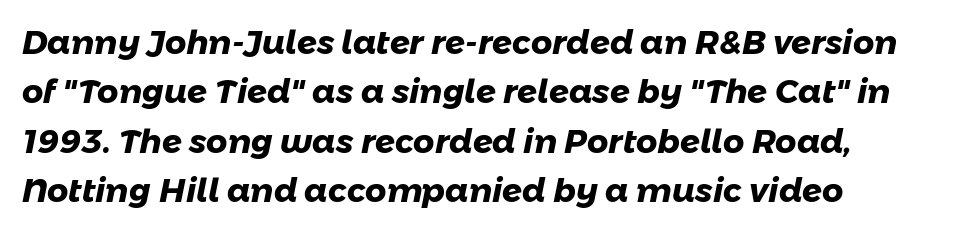
The foot of each line stays bare and open. Is the letter spacing exaggerated? No — it looks like the ordinary default. Spacing verdict: proportional, widths tailored to each character. The rendering uses a moderate line-height, typical for paragraphs. Caption: bold face, heavy strokes.
